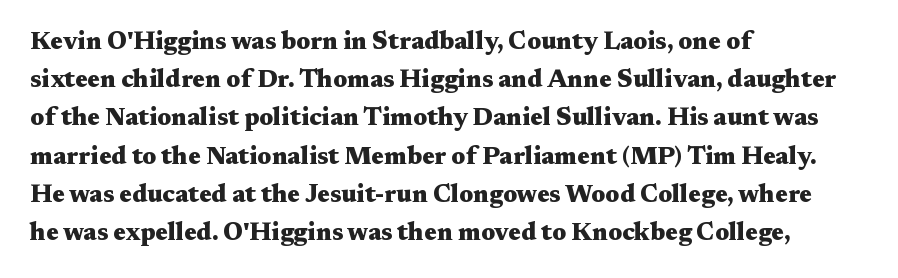
Lines of text with bare space underneath. Quick note: interline space is typical. The line texture is even and compact thanks to regular tracking. The letters stand straight up with perfectly vertical stems. I'd describe the lettering as bold — thick and assertive.
